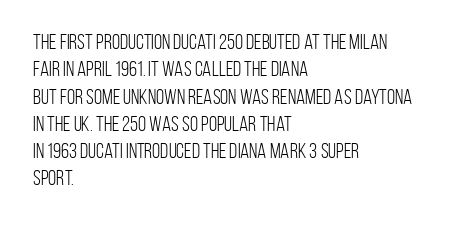
Reading down the block, your eye returns to a fixed left position each line. The weight tops out at a normal text grade. Interline gaps are of average width in this sample. The letters sit at their default tracking, neither squeezed nor spread.
